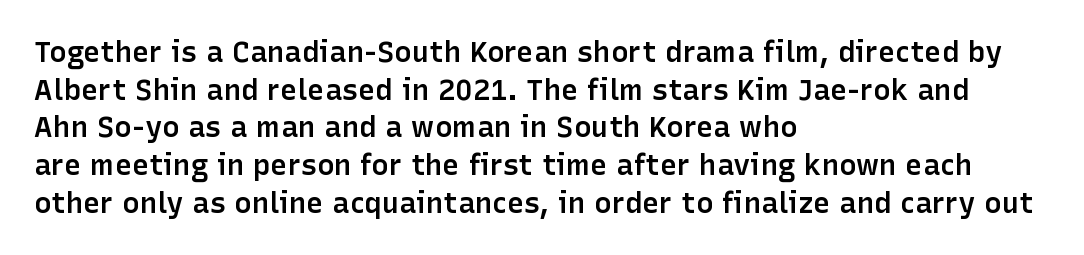
The image shows 29 px semibold sans-serif type, upright; set left-aligned, normal line spacing (1.3x), normal letter spacing, not underlined; low stroke contrast and a medium x-height.
